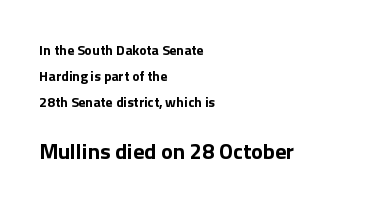
{"italic": "no", "bold": "yes", "underline": "no", "align": "left", "line_spacing_ratio": 1.84, "letter_spacing": "normal", "letter_spacing_em": 0.0, "larger_block": "second", "size_ratio": 1.57, "glyph_px": 22}
